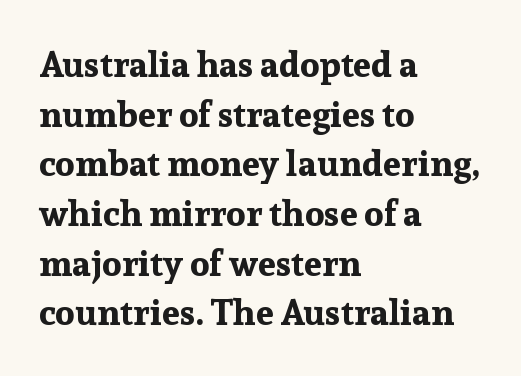
{"serif": "yes", "italic": "no", "bold": "yes", "weight": "bold", "width": "normal", "stroke_contrast": "low", "x_height": "medium", "monospaced": "no", "underline": "no", "align": "left", "line_spacing": "normal", "line_spacing_ratio": 1.38, "letter_spacing": "normal", "letter_spacing_em": 0.0, "glyph_px": 36}
